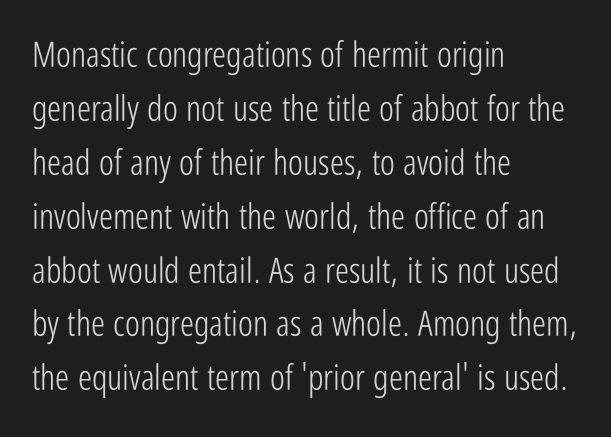
{"serif": "no", "italic": "no", "bold": "no", "weight": "light", "width": "condensed", "stroke_contrast": "low", "x_height": "medium", "monospaced": "no", "underline": "no", "align": "left", "line_spacing": "normal", "line_spacing_ratio": 1.54, "letter_spacing": "normal", "letter_spacing_em": 0.0, "glyph_px": 35}
